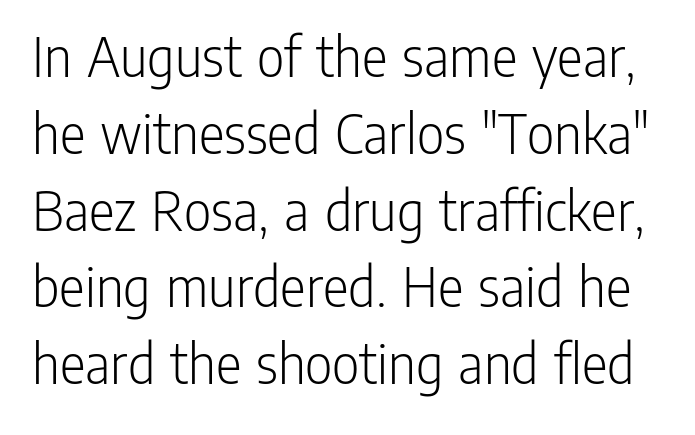
Q: Is the text bold? A: No.
Q: Is the text italic (slanted)? A: No, it is upright.
Q: Is the typeface a serif or a sans-serif typeface? A: Sans-serif.
Q: Is the text underlined? A: No.
Q: Is the spacing between letters normal or unusually wide? A: Normal.
Q: Is the spacing between lines tight, normal or loose? A: Normal.
Q: Width (condensed, normal, or wide)? A: Condensed.
Q: Stroke contrast? A: Low.
Q: x-height? A: Medium.
Q: Monospaced? A: No.
